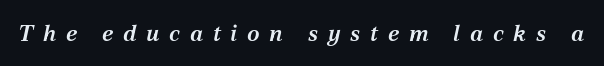
The horizontal fit of the characters is loose and conspicuously gappy. Clear beneath every line of the passage. Strokes here are thickened, but only to semibold level. The text carries the slant typical of an italic or oblique font.
